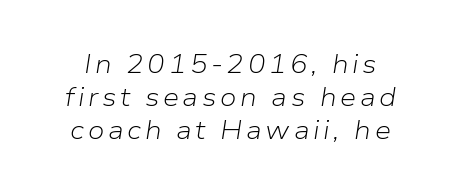
Q: Is the text bold? A: No.
Q: Is the text italic (slanted)? A: Yes, it leans right by about 9 degrees.
Q: Is the text underlined? A: No.
Q: Is the spacing between lines tight, normal or loose? A: Normal.
